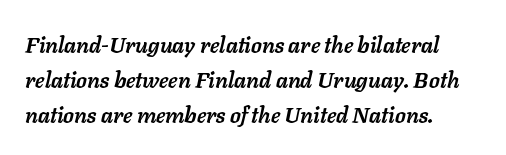
Q: Is the text bold? A: Yes.
Q: Is the text italic (slanted)? A: Yes, it leans right by about 11 degrees.
Q: Is the text underlined? A: No.
Q: How is the paragraph aligned? A: Left-aligned.
Q: Is the spacing between letters normal or unusually wide? A: Normal.
Q: Is the spacing between lines tight, normal or loose? A: Normal.
